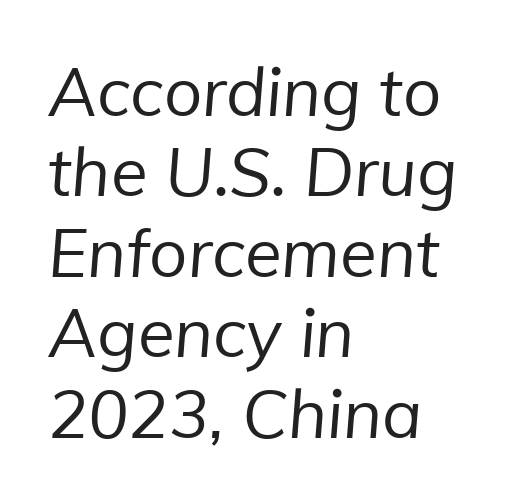
Honestly, there is no underline to notice here at all. Typographically, this falls in the sans-serif category. Character widths vary here, with narrow letters taking less room than wide ones. A typesetter would call this zero additional tracking. Notice how the passage keeps a crisp vertical edge on the left only.
